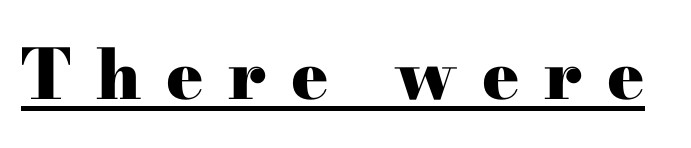
Serifs: yes, visible at the terminals of the letterforms. Style check: upright. These lines have a slow, spaced-out rhythm from letter to letter. The specimen includes a rule beneath the text block's lines. Stroke thickness is high; the sample reads as a true bold. The passage shown is typed in a proportional face where columns would drift.
